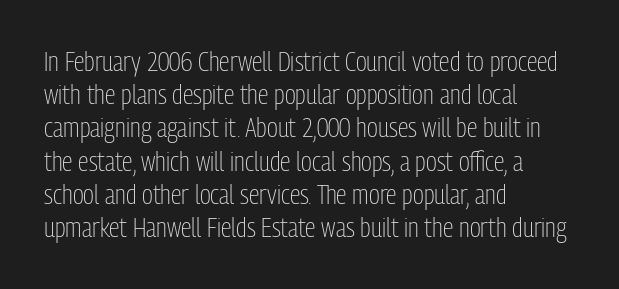
The zone under the glyphs is completely vacant. The passage is arranged the way most books set body copy — flush left. The type sits square on the baseline with zero lean. Weight: in the light-to-regular range. In terms of letterspacing, this is plain default setting.
